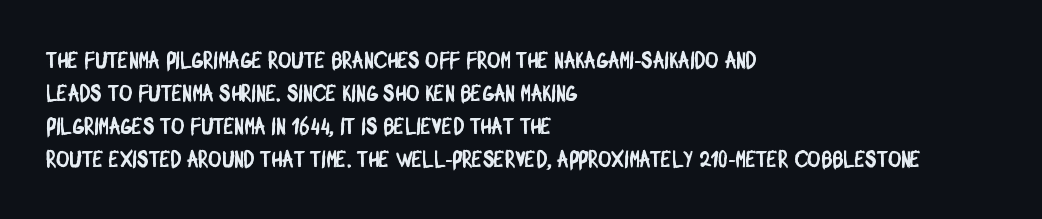
The image shows 23 px text type; set left-aligned, normal line spacing (1.44x), normal letter spacing, not underlined.
